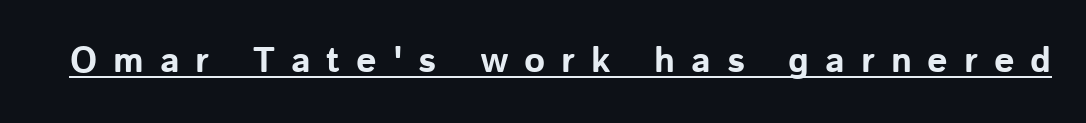
The rendering uses the underline text-decoration. Unlike a traditional serif, this face leaves its strokes unadorned. A typesetter would call this proportional, since set widths differ per character. Upright lettering throughout.
